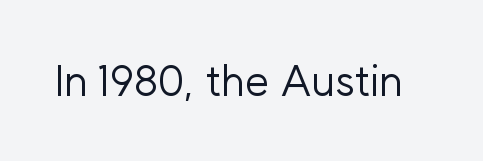
Q: Is the text bold? A: No.
Q: Is the text italic (slanted)? A: No, it is upright.
Q: Is the typeface a serif or a sans-serif typeface? A: Sans-serif.
Q: Is the text underlined? A: No.
Q: Is the spacing between letters normal or unusually wide? A: Normal.
Q: Width (condensed, normal, or wide)? A: Normal.
Q: Stroke contrast? A: Low.
Q: x-height? A: Medium.
Q: Monospaced? A: No.
